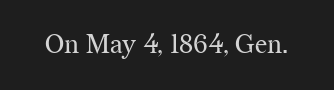
{"italic": "no", "bold": "no", "underline": "no", "letter_spacing": "normal", "letter_spacing_em": 0.0, "glyph_px": 26}
